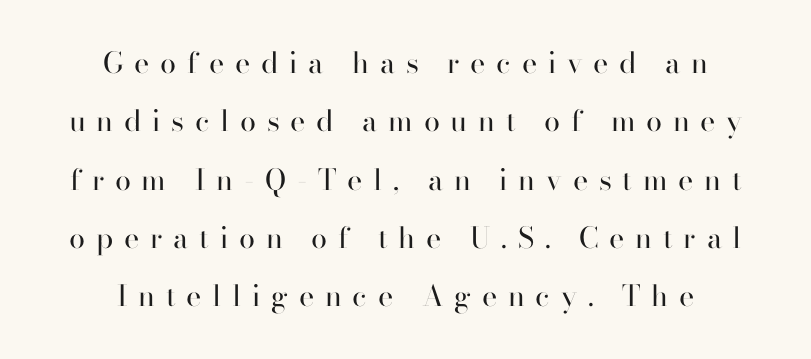
{"serif": "yes", "italic": "no", "bold": "no", "weight": "regular", "width": "normal", "stroke_contrast": "high", "x_height": "small", "monospaced": "no", "underline": "no", "align": "center", "line_spacing": "loose", "line_spacing_ratio": 2.01, "letter_spacing": "wide", "letter_spacing_em": 0.37, "glyph_px": 29}
